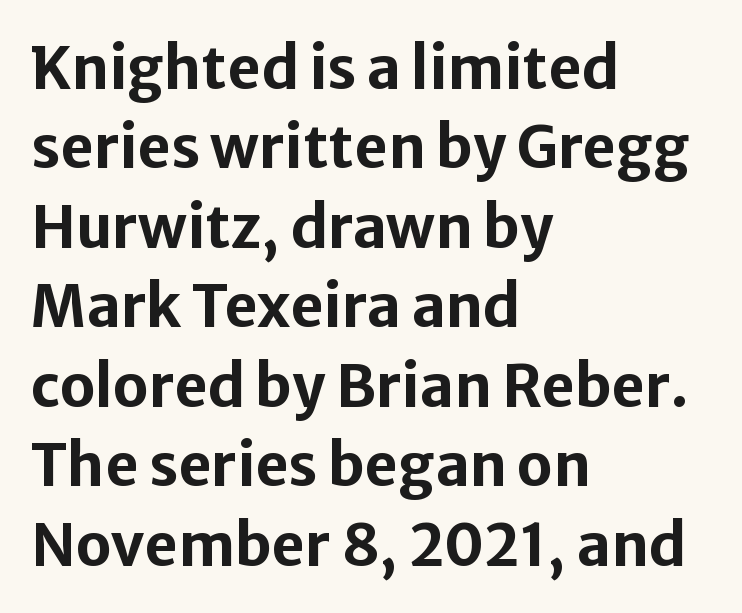
{"serif": "no", "italic": "no", "bold": "yes", "weight": "bold", "width": "normal", "stroke_contrast": "low", "x_height": "medium", "monospaced": "no", "underline": "no", "align": "left", "line_spacing": "normal", "line_spacing_ratio": 1.37, "letter_spacing": "normal", "letter_spacing_em": 0.0, "glyph_px": 58}
